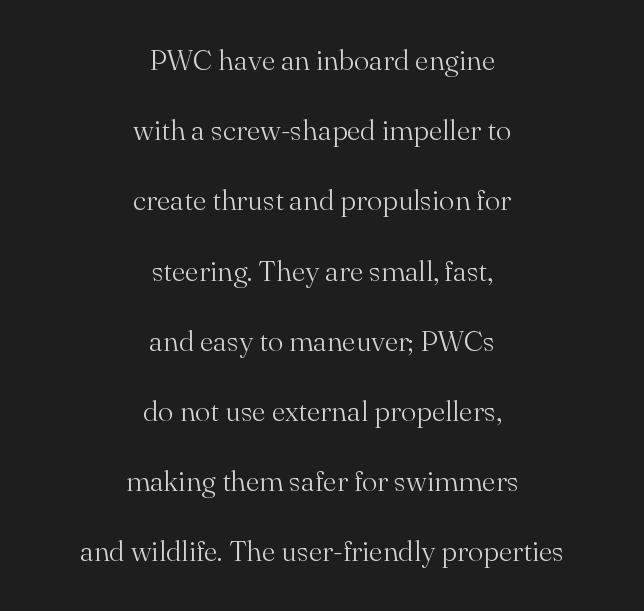
{"serif": "yes", "italic": "no", "bold": "no", "weight": "light", "width": "normal", "stroke_contrast": "medium", "x_height": "small", "monospaced": "no", "underline": "no", "align": "center", "line_spacing": "loose", "line_spacing_ratio": 2.42, "letter_spacing": "normal", "letter_spacing_em": 0.0, "glyph_px": 29}
